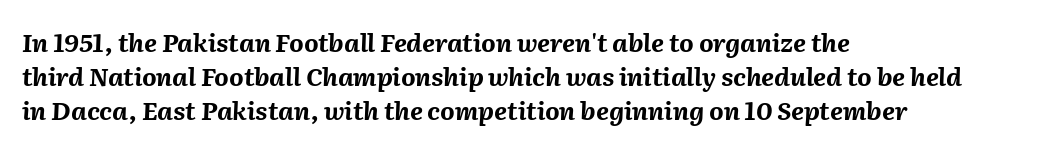
The image shows 25 px bold type, italic (leaning right); set left-aligned, normal line spacing (1.36x), normal letter spacing, not underlined.
